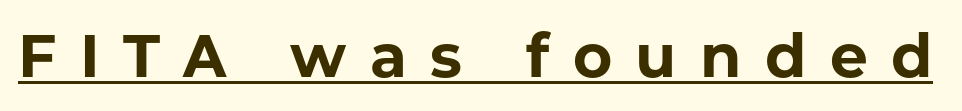
{"serif": "no", "italic": "no", "bold": "yes", "weight": "bold", "width": "normal", "stroke_contrast": "low", "x_height": "medium", "monospaced": "no", "underline": "yes", "letter_spacing": "wide", "letter_spacing_em": 0.39, "glyph_px": 60}
